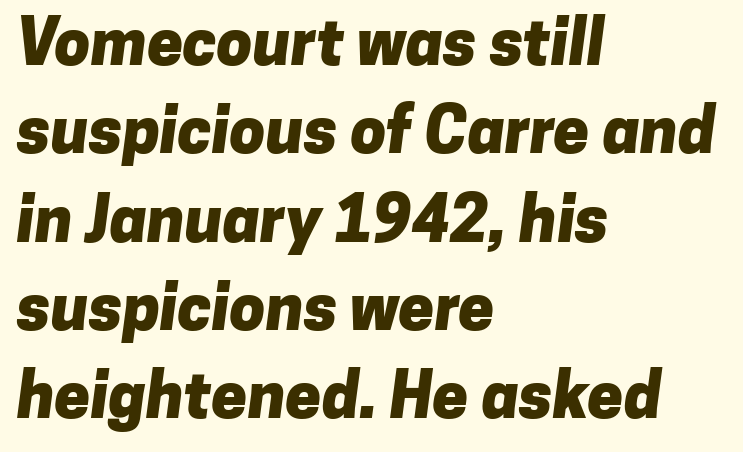
{"serif": "no", "bold": "yes", "weight": "heavy", "width": "normal", "stroke_contrast": "low", "x_height": "medium", "monospaced": "no", "underline": "no", "align": "left", "line_spacing": "normal", "line_spacing_ratio": 1.38, "letter_spacing": "normal", "letter_spacing_em": 0.0, "glyph_px": 64}
